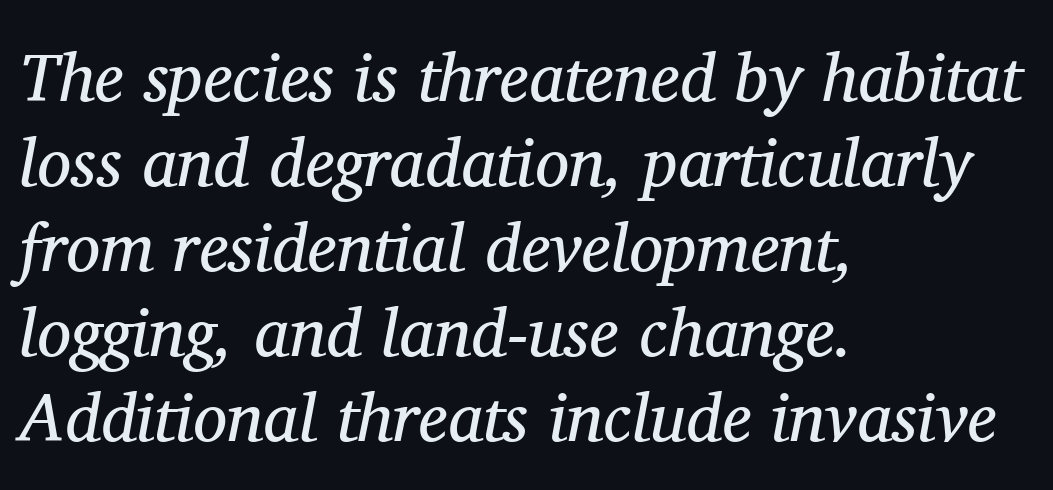
This rendering employs a face with finishing strokes, i.e., a serif. The letters advance in unequal steps, a hallmark of proportional type. The space directly below the letters is spotless. Nothing unusual about the tracking: characters are spaced as the font intends. Weight class: somewhere from thin through regular.
